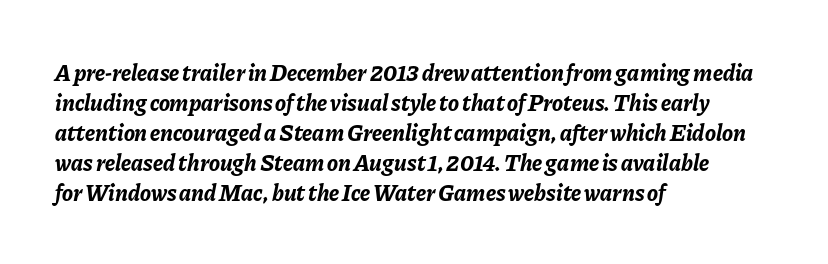
Q: Is the text bold? A: Yes.
Q: Is the text italic (slanted)? A: Yes, it leans right by about 11 degrees.
Q: Is the text underlined? A: No.
Q: How is the paragraph aligned? A: Left-aligned.
Q: Is the spacing between letters normal or unusually wide? A: Normal.
Q: Is the spacing between lines tight, normal or loose? A: Normal.
